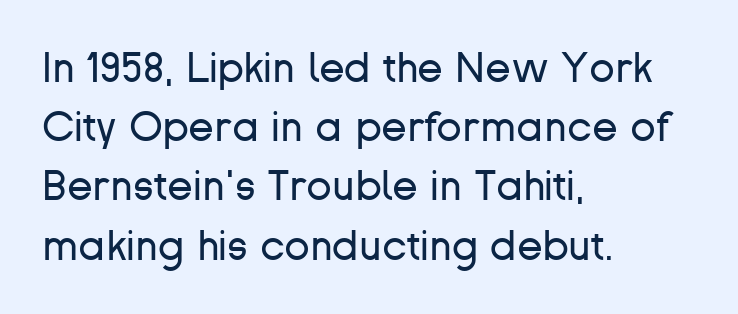
Q: Is the text bold? A: No.
Q: Is the text italic (slanted)? A: No, it is upright.
Q: Is the typeface a serif or a sans-serif typeface? A: Sans-serif.
Q: Is the text underlined? A: No.
Q: How is the paragraph aligned? A: Left-aligned.
Q: Is the spacing between letters normal or unusually wide? A: Normal.
Q: Is the spacing between lines tight, normal or loose? A: Normal.
Q: Width (condensed, normal, or wide)? A: Normal.
Q: Stroke contrast? A: Low.
Q: x-height? A: Medium.
Q: Monospaced? A: No.
